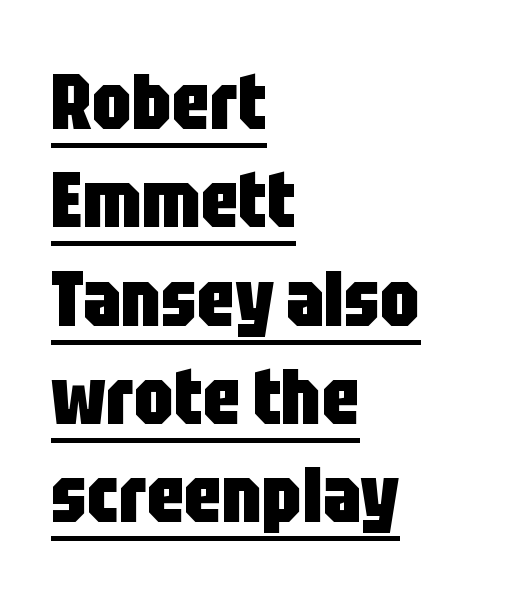
Q: Is the text bold? A: Yes.
Q: Is the text italic (slanted)? A: No, it is upright.
Q: Is the typeface a serif or a sans-serif typeface? A: Sans-serif.
Q: Is the text underlined? A: Yes.
Q: How is the paragraph aligned? A: Left-aligned.
Q: Is the spacing between letters normal or unusually wide? A: Normal.
Q: Is the spacing between lines tight, normal or loose? A: Normal.
Q: Width (condensed, normal, or wide)? A: Condensed.
Q: Stroke contrast? A: Low.
Q: x-height? A: Large.
Q: Monospaced? A: No.
